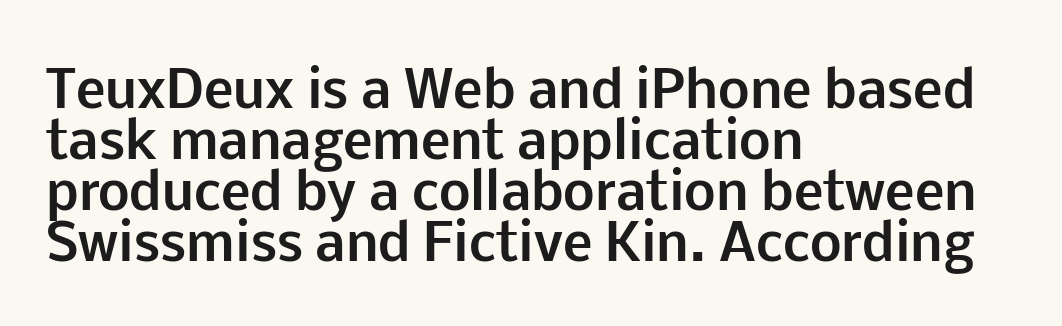
Q: Is the text bold? A: Yes.
Q: Is the text italic (slanted)? A: No, it is upright.
Q: Is the typeface a serif or a sans-serif typeface? A: Sans-serif.
Q: Is the text underlined? A: No.
Q: How is the paragraph aligned? A: Left-aligned.
Q: Is the spacing between letters normal or unusually wide? A: Normal.
Q: Is the spacing between lines tight, normal or loose? A: Tight.
Q: Width (condensed, normal, or wide)? A: Normal.
Q: Stroke contrast? A: Low.
Q: x-height? A: Medium.
Q: Monospaced? A: No.
